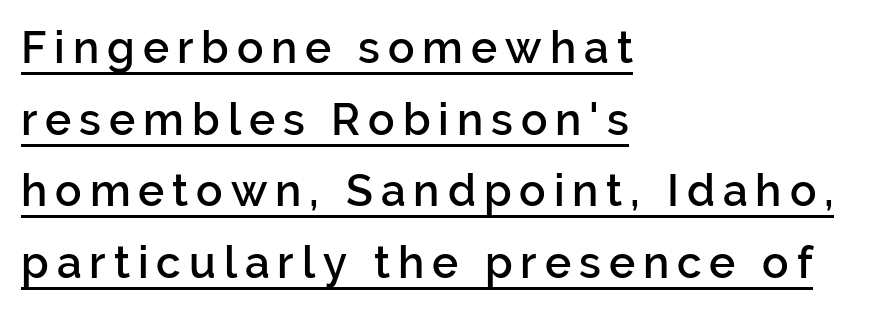
{"serif": "no", "italic": "no", "bold": "semi", "weight": "semibold", "width": "normal", "stroke_contrast": "low", "x_height": "medium", "monospaced": "no", "underline": "yes", "align": "left", "line_spacing": "normal", "line_spacing_ratio": 1.63, "glyph_px": 44}
